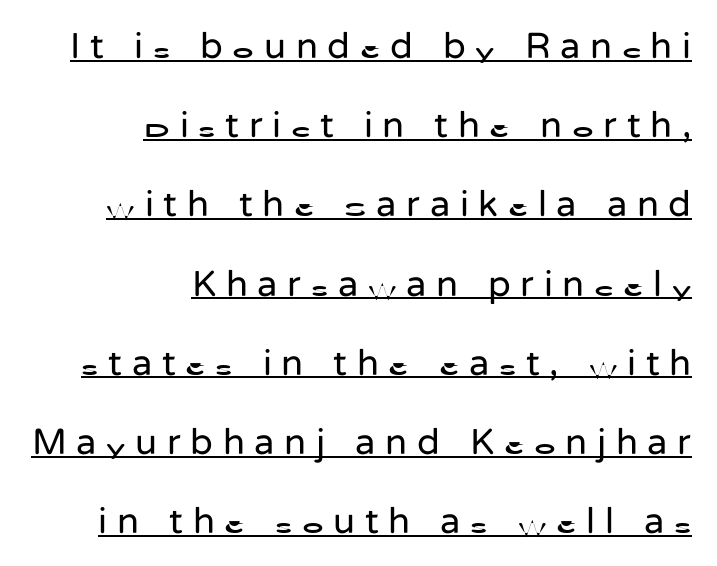
{"serif": "no", "italic": "no", "bold": "no", "weight": "regular", "width": "normal", "stroke_contrast": "low", "x_height": "medium", "monospaced": "no", "underline": "yes", "align": "right", "line_spacing": "loose", "line_spacing_ratio": 2.14, "letter_spacing": "wide", "letter_spacing_em": 0.26, "glyph_px": 37}
